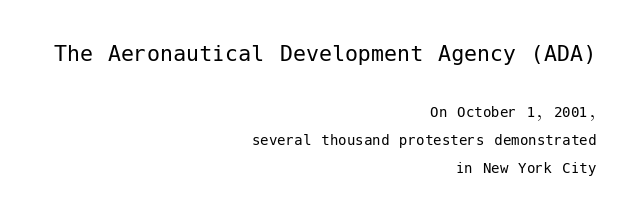
{"italic": "no", "bold": "no", "underline": "no", "align": "right", "line_spacing": "normal", "line_spacing_ratio": 1.63, "letter_spacing": "normal", "letter_spacing_em": 0.0, "larger_block": "first", "size_ratio": 1.53, "glyph_px": 26}
